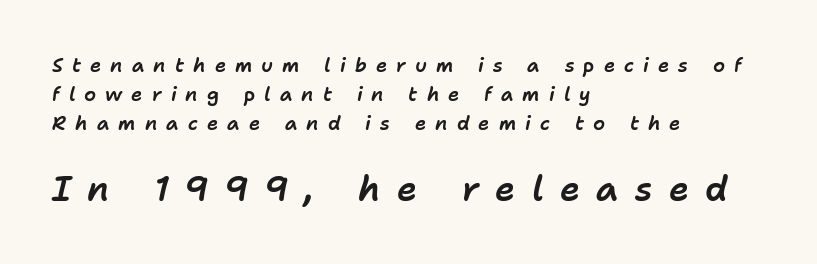
Q: Is the text italic (slanted)? A: Yes, it leans right by about 11 degrees.
Q: Is the text underlined? A: No.
Q: How is the paragraph aligned? A: Left-aligned.
Q: Is the spacing between letters normal or unusually wide? A: Unusually wide.
Q: Is the spacing between lines tight, normal or loose? A: Normal.
Q: Which block of text is set in a larger size, the first (top) or the second (bottom)? A: The second (bottom) one.
Q: Width (condensed, normal, or wide)? A: Normal.
Q: Stroke contrast? A: Low.
Q: x-height? A: Medium.
Q: Monospaced? A: No.
